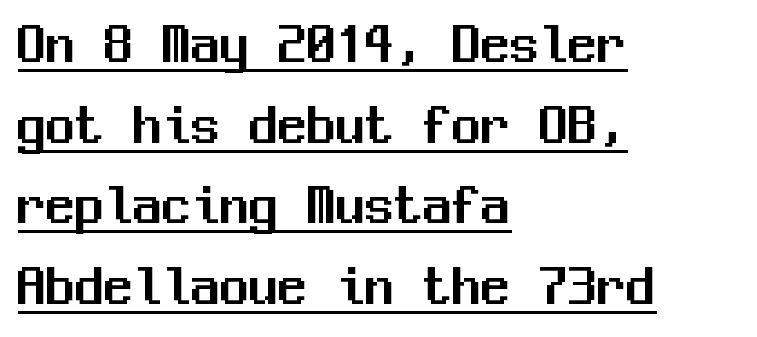
The image shows 58 px sans-serif type, upright, monospaced; set left-aligned, normal line spacing (1.39x), normal letter spacing, underlined; medium stroke contrast and a medium x-height.
